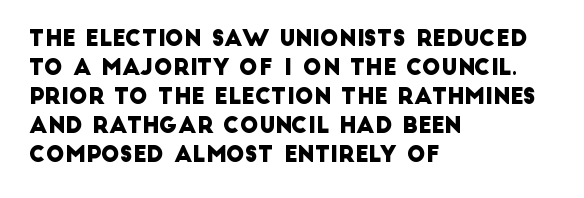
{"underline": "no", "align": "left", "line_spacing": "normal", "line_spacing_ratio": 1.32, "letter_spacing": "normal", "letter_spacing_em": 0.0, "glyph_px": 22}
